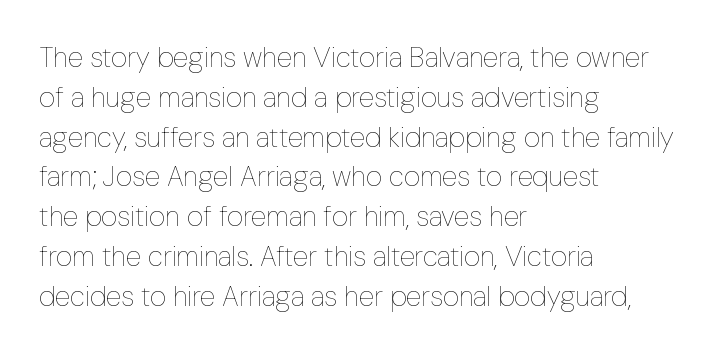
Q: Is the text bold? A: No.
Q: Is the text italic (slanted)? A: No, it is upright.
Q: Is the text underlined? A: No.
Q: How is the paragraph aligned? A: Left-aligned.
Q: Is the spacing between letters normal or unusually wide? A: Normal.
Q: Is the spacing between lines tight, normal or loose? A: Normal.
Q: Width (condensed, normal, or wide)? A: Condensed.
Q: Stroke contrast? A: Low.
Q: x-height? A: Medium.
Q: Monospaced? A: No.
